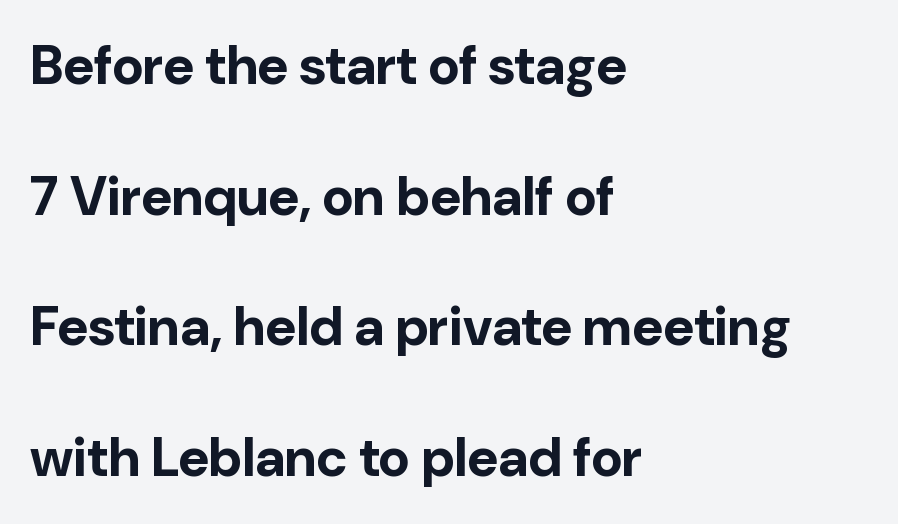
Q: Is the text bold? A: Yes.
Q: Is the text italic (slanted)? A: No, it is upright.
Q: Is the typeface a serif or a sans-serif typeface? A: Sans-serif.
Q: Is the text underlined? A: No.
Q: How is the paragraph aligned? A: Left-aligned.
Q: Is the spacing between letters normal or unusually wide? A: Normal.
Q: Is the spacing between lines tight, normal or loose? A: Loose.
Q: Width (condensed, normal, or wide)? A: Normal.
Q: Stroke contrast? A: Low.
Q: x-height? A: Medium.
Q: Monospaced? A: No.
